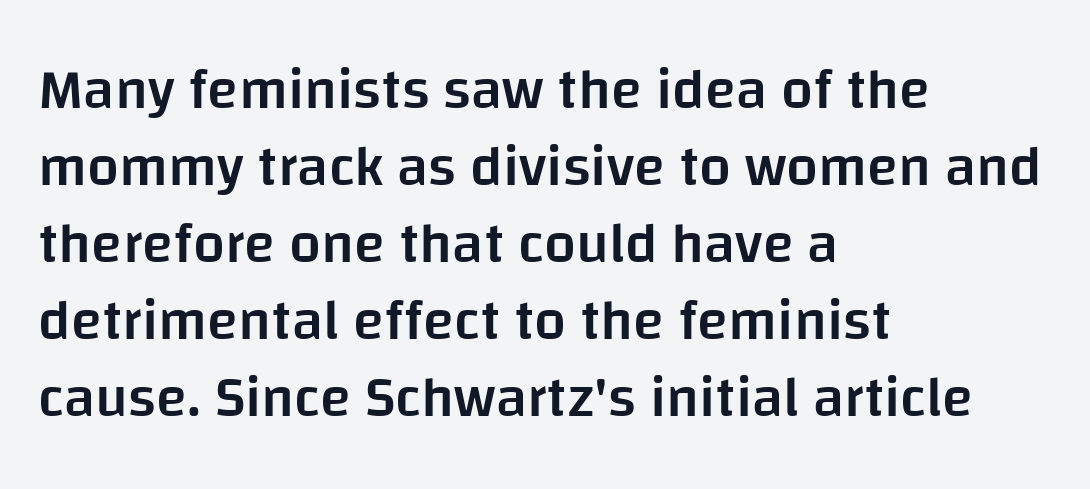
{"serif": "no", "italic": "no", "bold": "semi", "weight": "semibold", "width": "normal", "stroke_contrast": "low", "x_height": "large", "monospaced": "no", "underline": "no", "align": "left", "line_spacing": "normal", "line_spacing_ratio": 1.35, "letter_spacing": "normal", "letter_spacing_em": 0.0, "glyph_px": 57}
